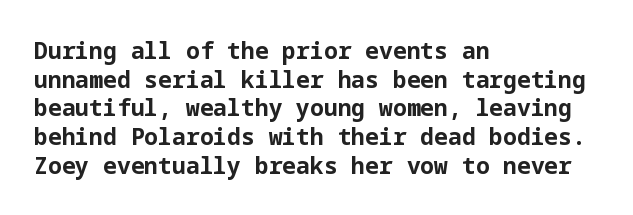
The image shows 23 px bold type, upright; set left-aligned, normal line spacing (1.25x), normal letter spacing, not underlined.
